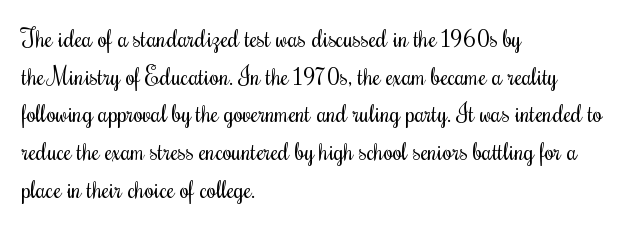
{"bold": "no", "underline": "no", "align": "left", "line_spacing": "normal", "line_spacing_ratio": 1.57, "letter_spacing": "normal", "letter_spacing_em": 0.0, "glyph_px": 24}
